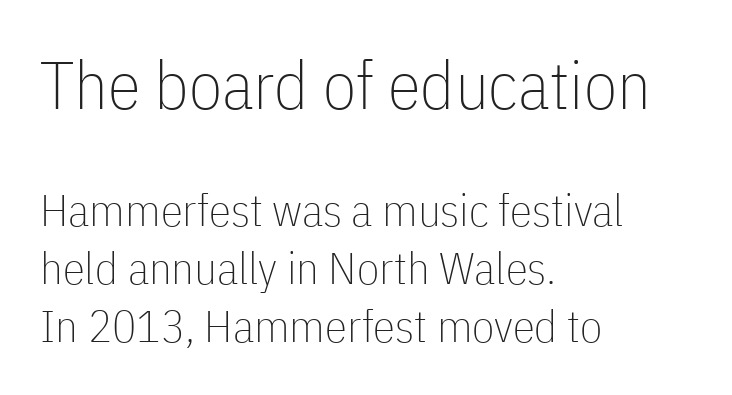
The image shows 67 px thin, condensed sans-serif type, upright; set left-aligned, normal line spacing (1.28x), normal letter spacing, not underlined; the first (top) block is 1.49x larger; low stroke contrast and a medium x-height.
